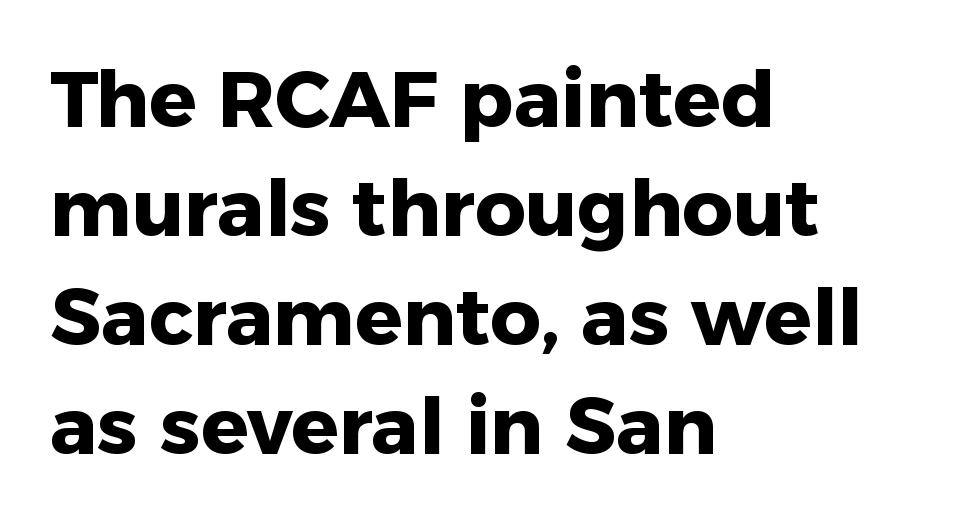
Q: Is the text bold? A: Yes.
Q: Is the text italic (slanted)? A: No, it is upright.
Q: Is the typeface a serif or a sans-serif typeface? A: Sans-serif.
Q: Is the text underlined? A: No.
Q: How is the paragraph aligned? A: Left-aligned.
Q: Is the spacing between letters normal or unusually wide? A: Normal.
Q: Is the spacing between lines tight, normal or loose? A: Normal.
Q: Width (condensed, normal, or wide)? A: Normal.
Q: Stroke contrast? A: Low.
Q: x-height? A: Medium.
Q: Monospaced? A: No.
